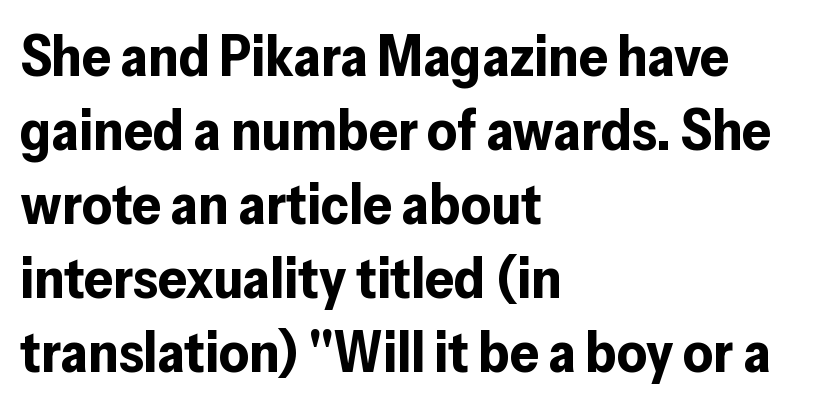
Q: Is the text bold? A: Yes.
Q: Is the text italic (slanted)? A: No, it is upright.
Q: Is the typeface a serif or a sans-serif typeface? A: Sans-serif.
Q: Is the text underlined? A: No.
Q: How is the paragraph aligned? A: Left-aligned.
Q: Is the spacing between letters normal or unusually wide? A: Normal.
Q: Is the spacing between lines tight, normal or loose? A: Normal.
Q: Width (condensed, normal, or wide)? A: Normal.
Q: Stroke contrast? A: Low.
Q: x-height? A: Medium.
Q: Monospaced? A: No.
